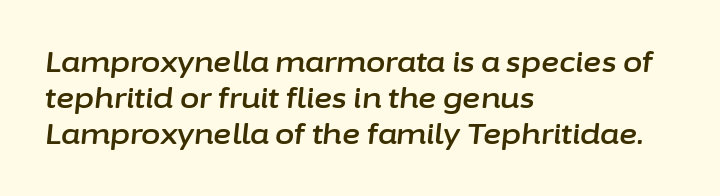
{"italic": "yes", "lean": "right", "slant_degrees": 6, "width": "normal", "stroke_contrast": "low", "x_height": "medium", "monospaced": "no", "underline": "no", "align": "left", "line_spacing": "normal", "line_spacing_ratio": 1.28, "letter_spacing": "normal", "letter_spacing_em": 0.0, "glyph_px": 28}
